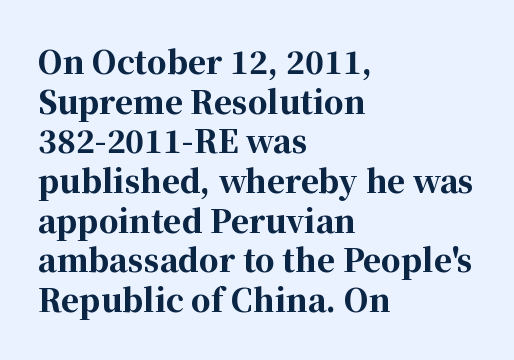
Q: Is the text bold? A: Yes.
Q: Is the text italic (slanted)? A: No, it is upright.
Q: Is the typeface a serif or a sans-serif typeface? A: Serif.
Q: Is the text underlined? A: No.
Q: How is the paragraph aligned? A: Left-aligned.
Q: Is the spacing between letters normal or unusually wide? A: Normal.
Q: Is the spacing between lines tight, normal or loose? A: Normal.
Q: Width (condensed, normal, or wide)? A: Normal.
Q: Stroke contrast? A: High.
Q: x-height? A: Medium.
Q: Monospaced? A: No.
